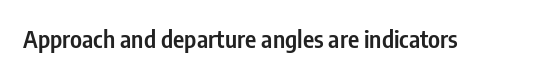
Quick note: underline off. Rendered with straight, roman letterforms. Each word holds together tightly as a unit, with standard inter-letter gaps. Slightly chunky letters — semibold, I'd say, not full bold.
